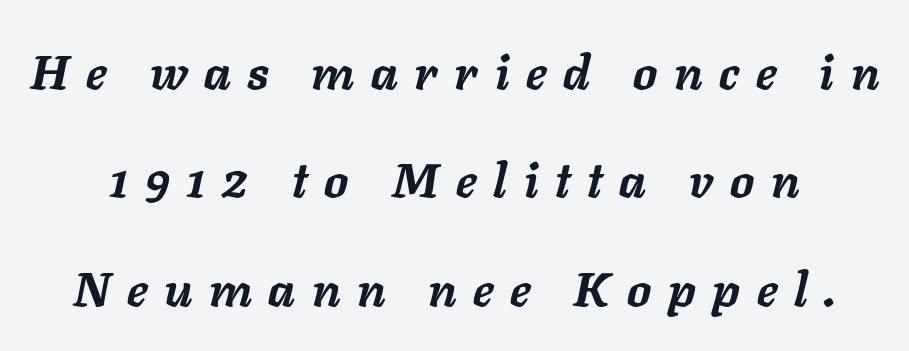
Q: Is the text bold? A: Yes.
Q: Is the text italic (slanted)? A: Yes, it leans right by about 11 degrees.
Q: Is the text underlined? A: No.
Q: Is the spacing between letters normal or unusually wide? A: Unusually wide.
Q: Is the spacing between lines tight, normal or loose? A: Loose.
Q: Width (condensed, normal, or wide)? A: Normal.
Q: Stroke contrast? A: Low.
Q: x-height? A: Medium.
Q: Monospaced? A: No.
